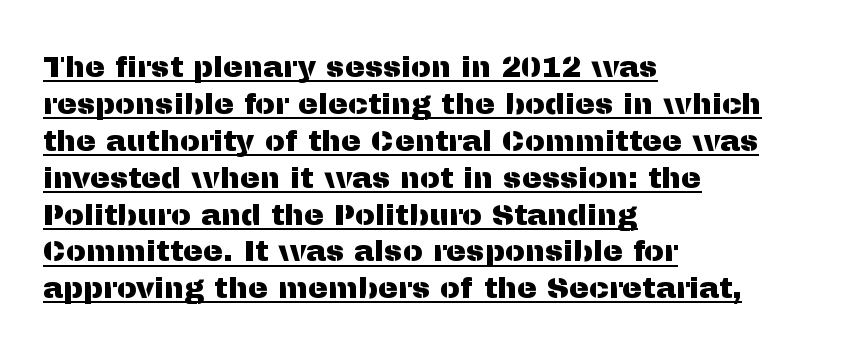
{"serif": "no", "italic": "no", "width": "normal", "stroke_contrast": "medium", "x_height": "medium", "monospaced": "no", "underline": "yes", "align": "left", "line_spacing_ratio": 1.23, "letter_spacing": "normal", "letter_spacing_em": 0.0, "glyph_px": 30}
